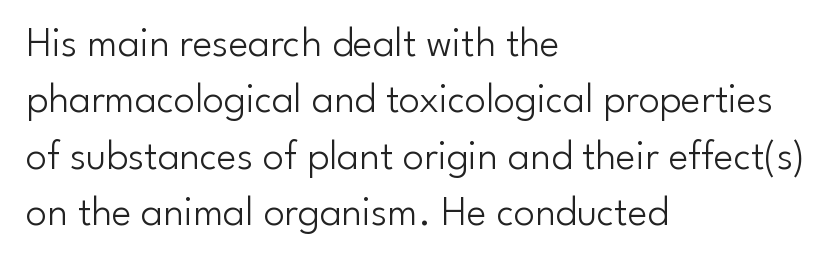
The space beneath each line is pristine and unruled. No heavy texture on the line: the type isn't bold. Observe the ordinary spacing: letters are neighbours, not strangers. You could not count columns in this text — the font is proportionally spaced. Each letter's strokes conclude bluntly, with no projecting serifs.
